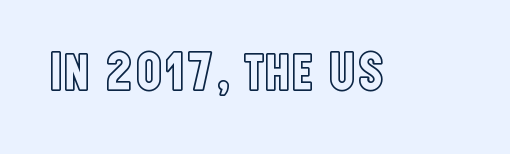
{"italic": "no", "width": "condensed", "x_height": "large", "monospaced": "no", "underline": "no", "letter_spacing": "normal", "letter_spacing_em": 0.0, "glyph_px": 55}
